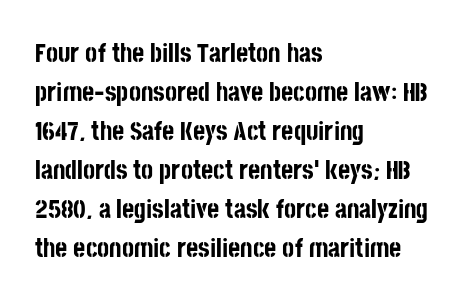
Successive baselines arrive at the customary interval. Nope, not italic — everything's standing straight. Stroke thickness is high; the sample reads as a true bold. Line starts are locked; line ends wander. Clear beneath every line of the passage. The line texture is even and compact thanks to regular tracking.
